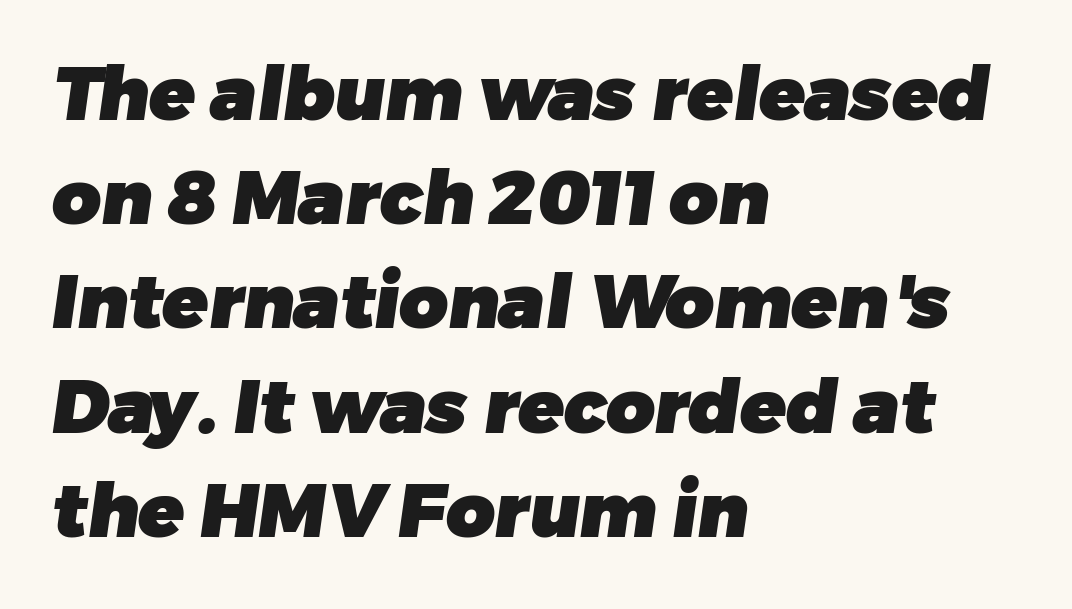
{"serif": "no", "bold": "yes", "weight": "heavy", "width": "normal", "stroke_contrast": "low", "x_height": "medium", "monospaced": "no", "underline": "no", "align": "left", "line_spacing": "normal", "line_spacing_ratio": 1.39, "letter_spacing": "normal", "letter_spacing_em": 0.0, "glyph_px": 75}
